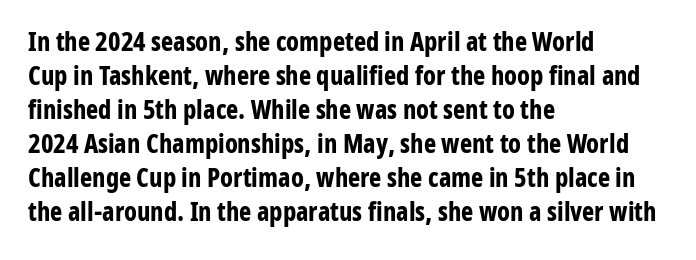
Q: Is the text bold? A: Yes.
Q: Is the text italic (slanted)? A: No, it is upright.
Q: Is the text underlined? A: No.
Q: How is the paragraph aligned? A: Left-aligned.
Q: Is the spacing between letters normal or unusually wide? A: Normal.
Q: Is the spacing between lines tight, normal or loose? A: Normal.
